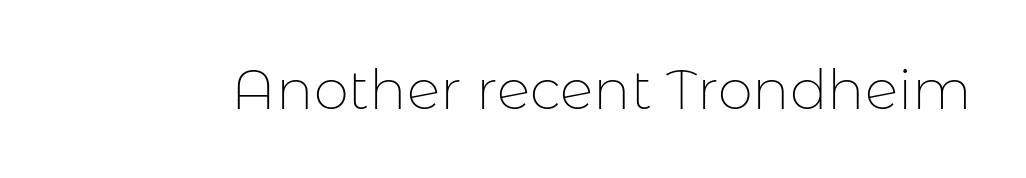
The image shows 56 px thin sans-serif type, upright; set normal letter spacing, not underlined; low stroke contrast and a medium x-height.
